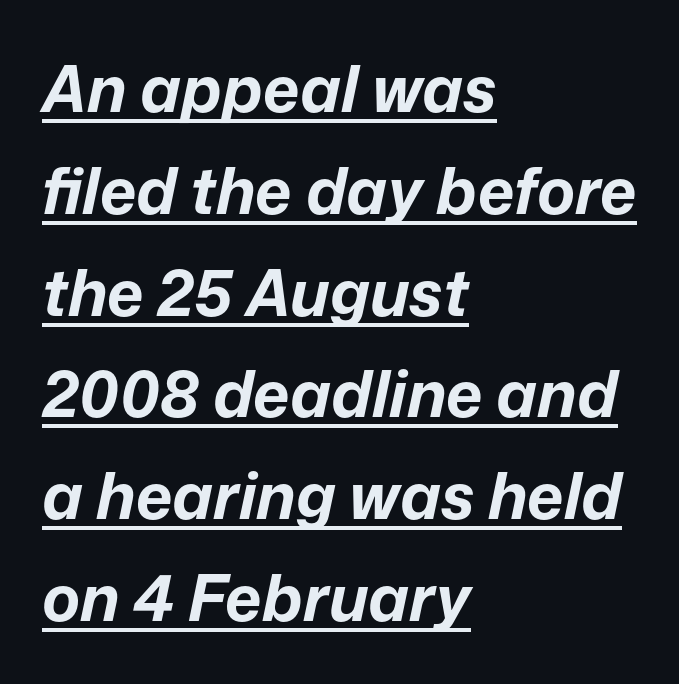
Q: Is the text bold? A: Yes.
Q: Is the text italic (slanted)? A: Yes, it leans right by about 12 degrees.
Q: Is the text underlined? A: Yes.
Q: How is the paragraph aligned? A: Left-aligned.
Q: Is the spacing between letters normal or unusually wide? A: Normal.
Q: Is the spacing between lines tight, normal or loose? A: Normal.
Q: Width (condensed, normal, or wide)? A: Normal.
Q: Stroke contrast? A: Low.
Q: x-height? A: Medium.
Q: Monospaced? A: No.
